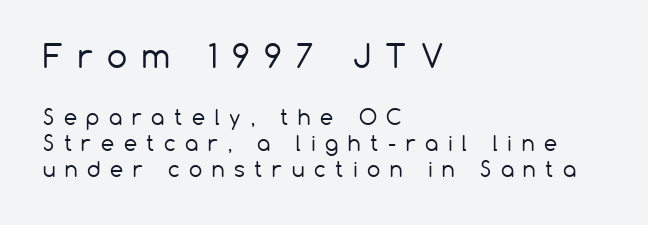
Is this a fixed-width face? No — the glyphs have proportional, varying widths. Designer's note — italics off, roman on. A light-to-regular cut is what we see here. Reading top to bottom, the characters get smaller at the block break. Tracking value appears strongly positive — letters spread wide.
